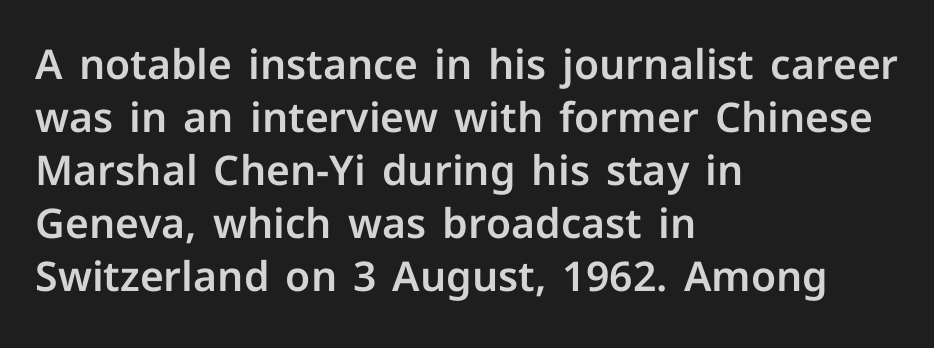
Q: Is the text italic (slanted)? A: No, it is upright.
Q: Is the typeface a serif or a sans-serif typeface? A: Sans-serif.
Q: Is the text underlined? A: No.
Q: How is the paragraph aligned? A: Left-aligned.
Q: Is the spacing between letters normal or unusually wide? A: Normal.
Q: Is the spacing between lines tight, normal or loose? A: Normal.
Q: Width (condensed, normal, or wide)? A: Normal.
Q: Stroke contrast? A: Low.
Q: x-height? A: Medium.
Q: Monospaced? A: No.
